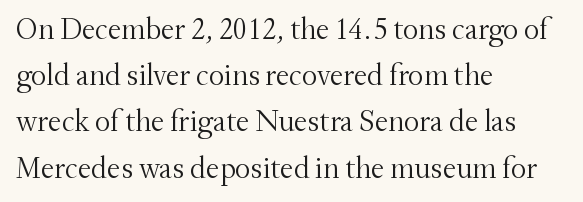
The passage shown is typeset with a serif family. How would I describe the line gaps? Plain and ordinary. Each stroke keeps to a modest, everyday thickness or less. The gaps between neighbouring characters are ordinary and unremarkable. Rule under the text: the space is simply empty. The ragged edge is on the right, which tells us the setting is flush left.
